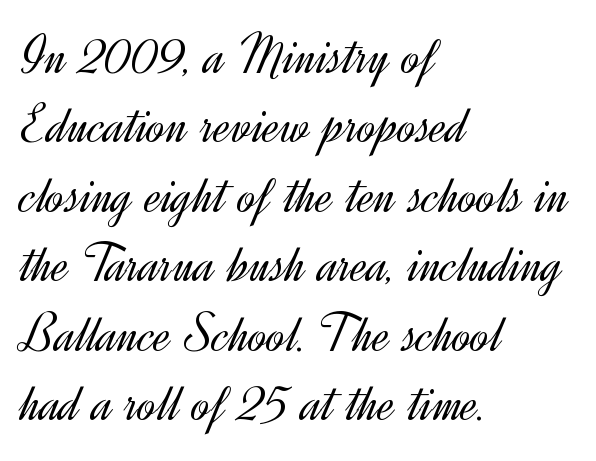
The image shows 56 px light sans-serif type; set left-aligned, line spacing 1.24x, normal letter spacing, not underlined; a small x-height.
